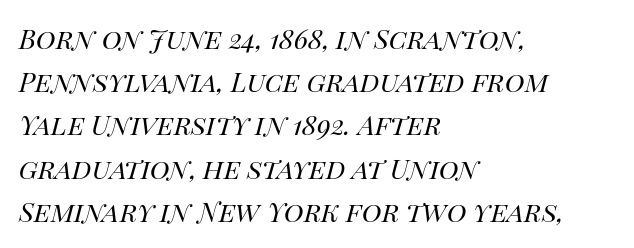
Q: Is the text bold? A: No.
Q: Is the text italic (slanted)? A: Yes, it leans right by about 14 degrees.
Q: Is the text underlined? A: No.
Q: How is the paragraph aligned? A: Left-aligned.
Q: Is the spacing between letters normal or unusually wide? A: Normal.
Q: Is the spacing between lines tight, normal or loose? A: Normal.
